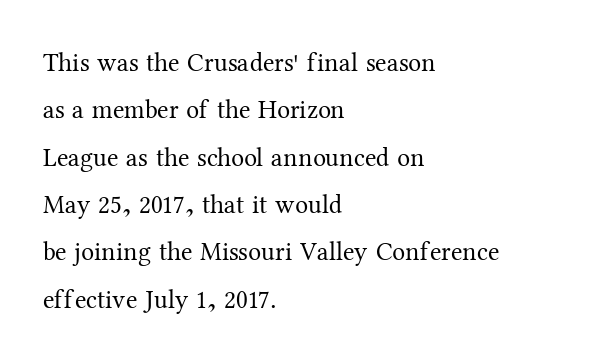
The cut favours lightness, reaching ordinary text weight at its darkest. The specimen reads as upright at a glance. Visually the block forms a straight wall on the left and a jagged coastline on the right. A clean baseline with only descenders dipping below it. The face used here is rendered with its standard letterfit.
